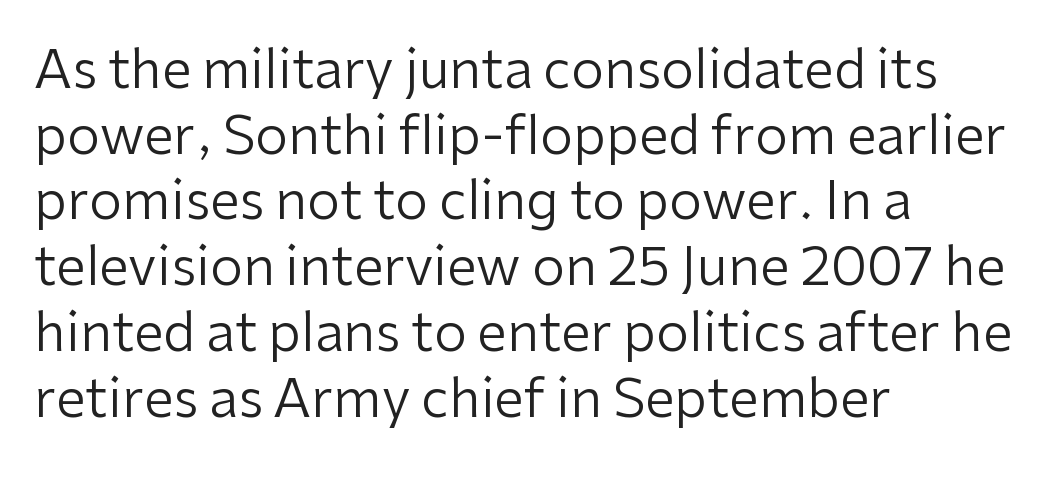
This sample uses a sans-serif face. Summary of weight: not heavy and not bold. The lines in this sample share a left origin and differ only in where they stop. Compared with typical body copy, the letter spacing here is the same. You can tell it's not italic because the verticals are truly vertical. Here the designer chose a conventional face with non-uniform glyph widths.
